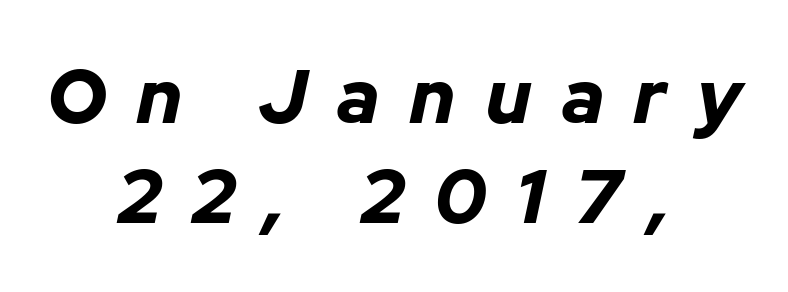
The image shows 75 px bold type, italic (leaning right); set centered, normal line spacing (1.33x), unusually wide letter spacing (+0.41 em), not underlined; low stroke contrast and a medium x-height.
